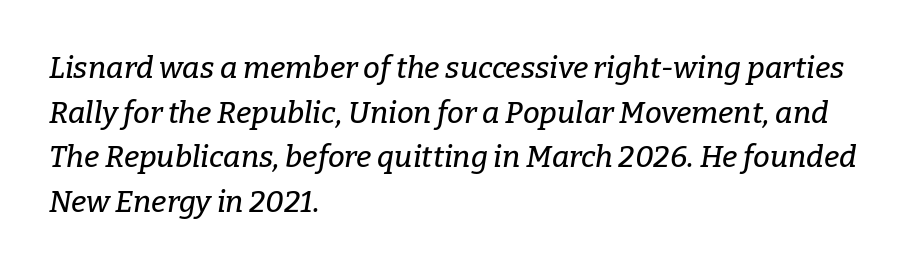
Q: Is the text italic (slanted)? A: Yes, it leans right by about 9 degrees.
Q: Is the typeface a serif or a sans-serif typeface? A: Serif.
Q: Is the text underlined? A: No.
Q: How is the paragraph aligned? A: Left-aligned.
Q: Is the spacing between letters normal or unusually wide? A: Normal.
Q: Is the spacing between lines tight, normal or loose? A: Normal.
Q: Width (condensed, normal, or wide)? A: Normal.
Q: Stroke contrast? A: Low.
Q: x-height? A: Medium.
Q: Monospaced? A: No.
